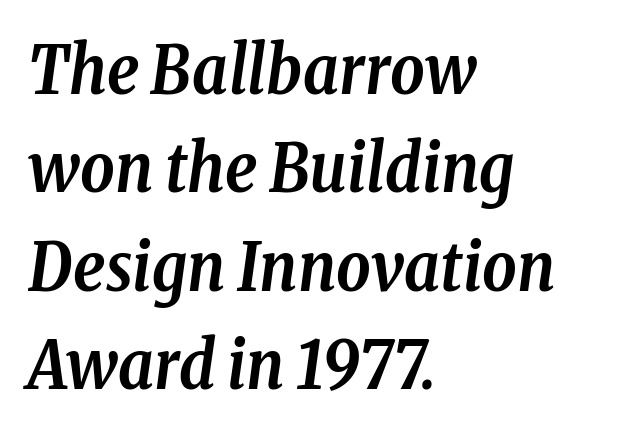
One-word summary of the alignment: left. Yep, those are serifs on the letters. Is the letter spacing exaggerated? No — it looks like the ordinary default. You'd pick this weight for a headline — it's a proper bold. Do the characters align in a grid? No, the font is proportional. Every character sits at an angle, as italics do.
